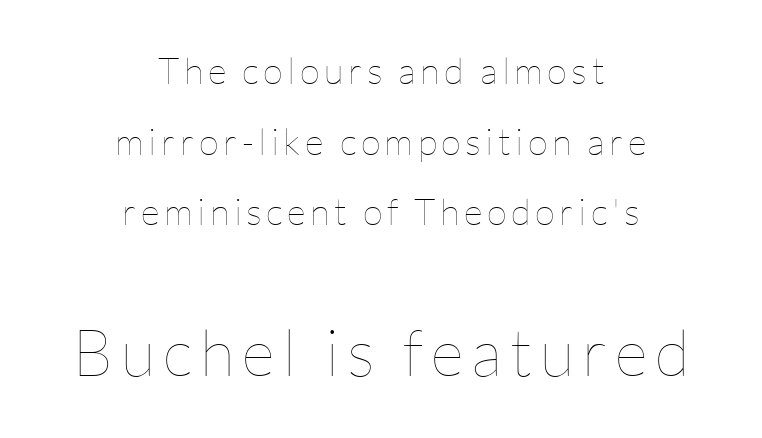
{"italic": "no", "bold": "no", "weight": "thin", "width": "normal", "stroke_contrast": "low", "x_height": "medium", "monospaced": "no", "underline": "no", "align": "center", "line_spacing": "loose", "line_spacing_ratio": 1.91, "larger_block": "second", "size_ratio": 1.76, "glyph_px": 65}
